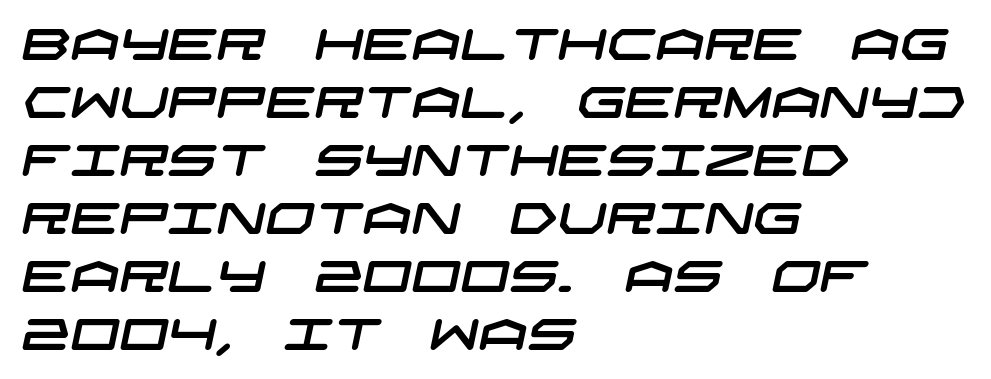
The ragged edge is on the right, which tells us the setting is flush left. The glyphs are unaccompanied by any horizontal stroke below them. Is this a sans? Yes — the strokes have no serifs. The letterforms sit shoulder to shoulder at normal distance.
